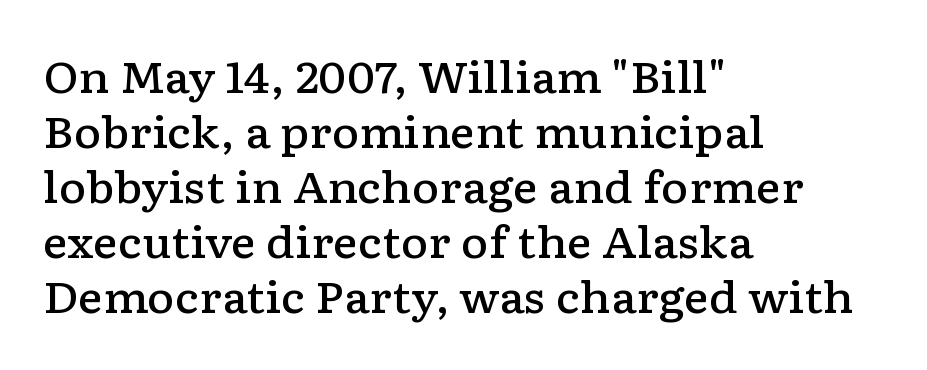
{"serif": "yes", "italic": "no", "bold": "semi", "weight": "semibold", "width": "wide", "stroke_contrast": "low", "x_height": "medium", "monospaced": "no", "underline": "no", "align": "left", "line_spacing": "normal", "line_spacing_ratio": 1.31, "letter_spacing": "normal", "letter_spacing_em": 0.0, "glyph_px": 42}
